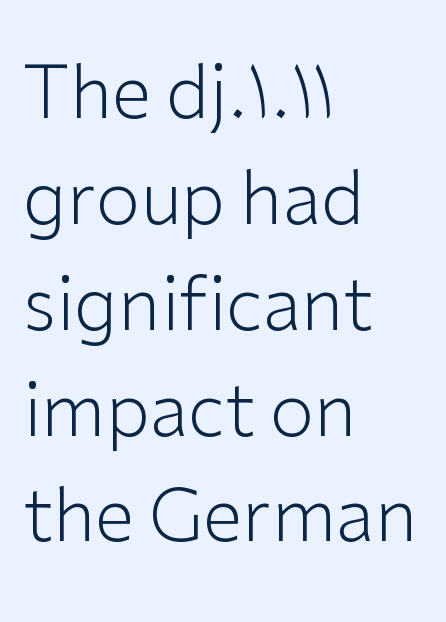
Q: Is the text bold? A: No.
Q: Is the text italic (slanted)? A: No, it is upright.
Q: Is the typeface a serif or a sans-serif typeface? A: Sans-serif.
Q: Is the text underlined? A: No.
Q: How is the paragraph aligned? A: Left-aligned.
Q: Is the spacing between letters normal or unusually wide? A: Normal.
Q: Is the spacing between lines tight, normal or loose? A: Normal.
Q: Width (condensed, normal, or wide)? A: Normal.
Q: Stroke contrast? A: Low.
Q: x-height? A: Medium.
Q: Monospaced? A: No.
